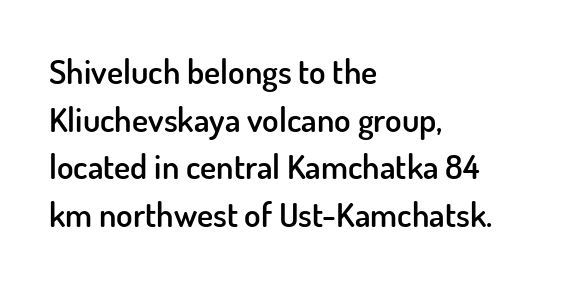
{"serif": "no", "italic": "no", "bold": "semi", "weight": "semibold", "width": "normal", "stroke_contrast": "low", "x_height": "small", "monospaced": "no", "underline": "no", "align": "left", "line_spacing": "normal", "line_spacing_ratio": 1.4, "letter_spacing": "normal", "letter_spacing_em": 0.0, "glyph_px": 34}
